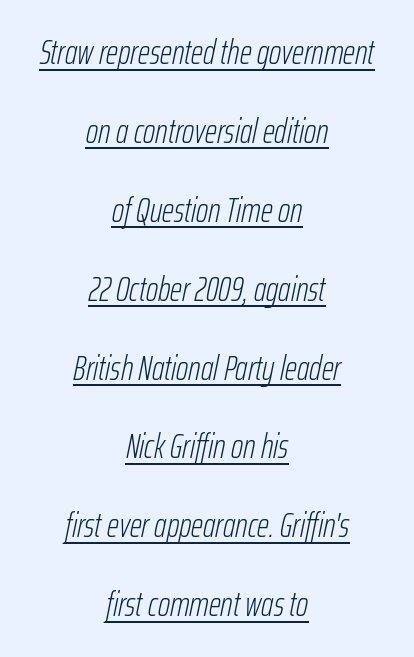
Q: Is the text bold? A: No.
Q: Is the text italic (slanted)? A: Yes, it leans right by about 12 degrees.
Q: Is the text underlined? A: Yes.
Q: How is the paragraph aligned? A: Centered.
Q: Is the spacing between letters normal or unusually wide? A: Normal.
Q: Is the spacing between lines tight, normal or loose? A: Loose.
Q: Width (condensed, normal, or wide)? A: Condensed.
Q: Stroke contrast? A: Low.
Q: x-height? A: Medium.
Q: Monospaced? A: No.
